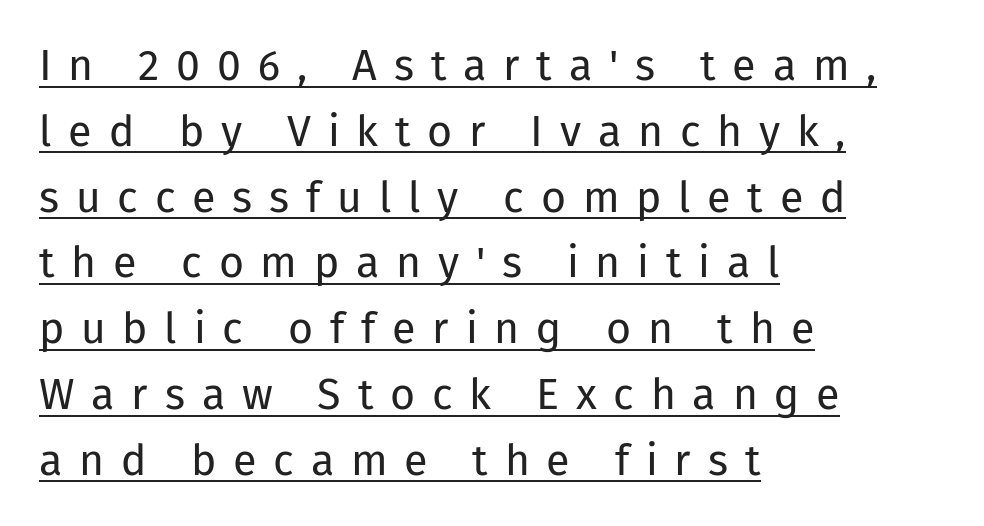
The image shows 43 px regular-weight sans-serif type, upright; set left-aligned, normal line spacing (1.53x), unusually wide letter spacing (+0.39 em), underlined; low stroke contrast and a medium x-height.
